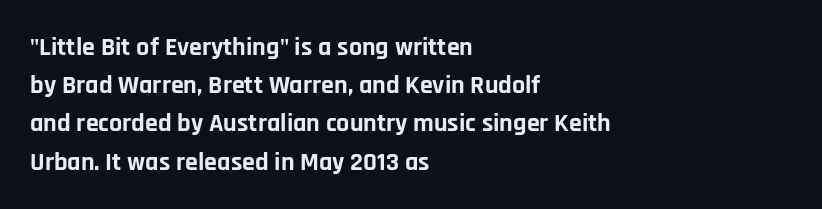
Q: Is the text bold? A: Yes.
Q: Is the text italic (slanted)? A: No, it is upright.
Q: Is the text underlined? A: No.
Q: How is the paragraph aligned? A: Left-aligned.
Q: Is the spacing between letters normal or unusually wide? A: Normal.
Q: Is the spacing between lines tight, normal or loose? A: Normal.
